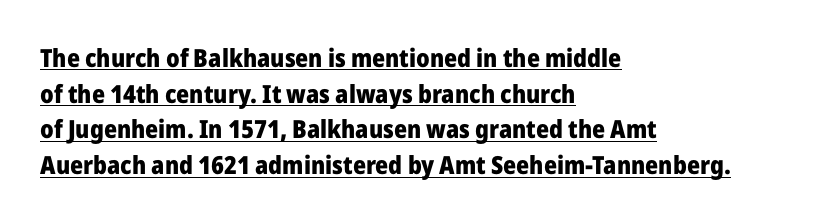
{"italic": "no", "bold": "yes", "underline": "yes", "align": "left", "line_spacing": "normal", "line_spacing_ratio": 1.43, "letter_spacing": "normal", "letter_spacing_em": 0.0, "glyph_px": 25}
